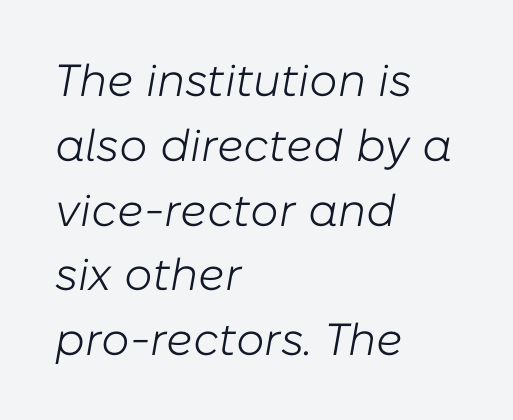
{"italic": "yes", "lean": "right", "slant_degrees": 10, "bold": "no", "weight": "light", "width": "normal", "stroke_contrast": "low", "x_height": "medium", "monospaced": "no", "underline": "no", "align": "left", "line_spacing": "normal", "line_spacing_ratio": 1.44, "letter_spacing": "normal", "letter_spacing_em": 0.0, "glyph_px": 45}
